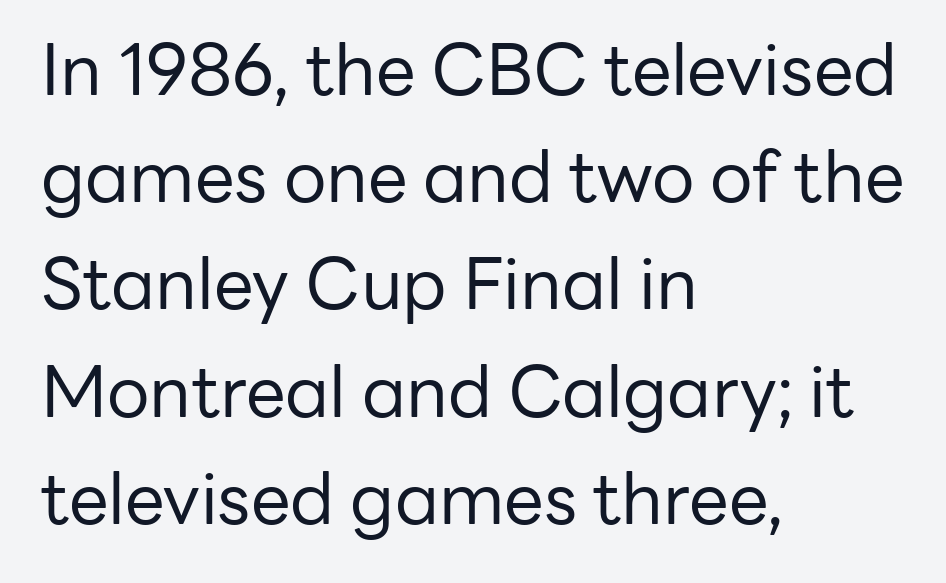
Q: Is the text bold? A: No.
Q: Is the text italic (slanted)? A: No, it is upright.
Q: Is the typeface a serif or a sans-serif typeface? A: Sans-serif.
Q: Is the text underlined? A: No.
Q: How is the paragraph aligned? A: Left-aligned.
Q: Is the spacing between letters normal or unusually wide? A: Normal.
Q: Is the spacing between lines tight, normal or loose? A: Normal.
Q: Width (condensed, normal, or wide)? A: Normal.
Q: Stroke contrast? A: Low.
Q: x-height? A: Medium.
Q: Monospaced? A: No.
